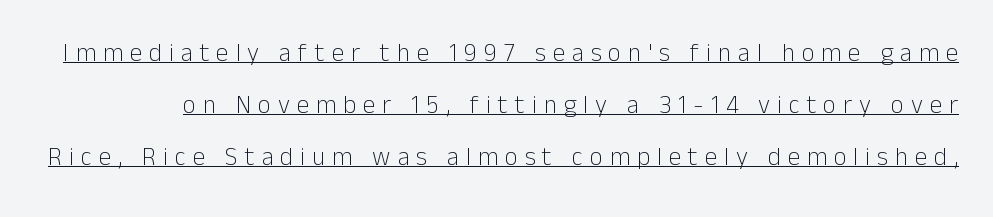
Q: Is the text bold? A: No.
Q: Is the text italic (slanted)? A: No, it is upright.
Q: Is the text underlined? A: Yes.
Q: Is the spacing between letters normal or unusually wide? A: Unusually wide.
Q: Is the spacing between lines tight, normal or loose? A: Loose.
